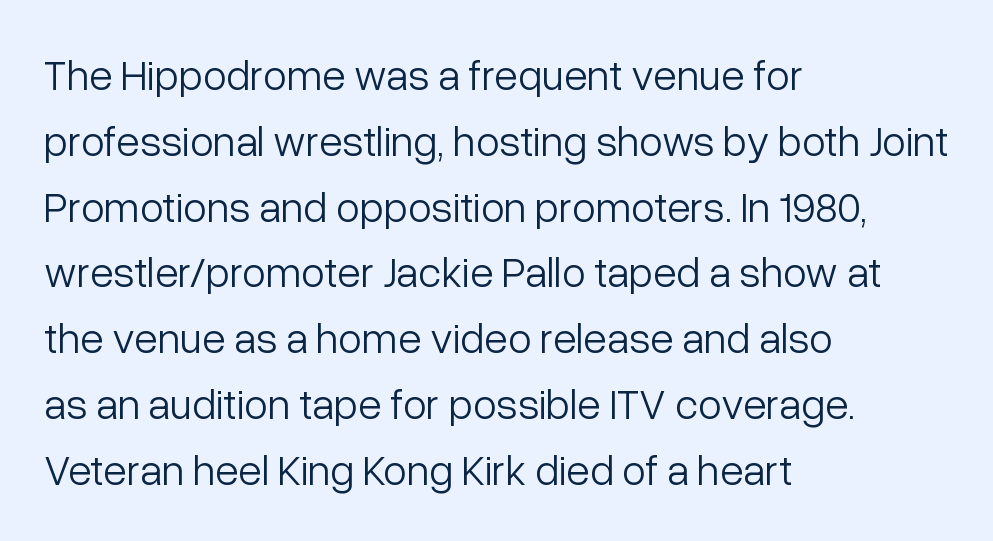
{"serif": "no", "italic": "no", "bold": "no", "weight": "light", "width": "normal", "stroke_contrast": "low", "x_height": "medium", "monospaced": "no", "underline": "no", "align": "left", "line_spacing": "normal", "line_spacing_ratio": 1.53, "letter_spacing": "normal", "letter_spacing_em": 0.0, "glyph_px": 43}
